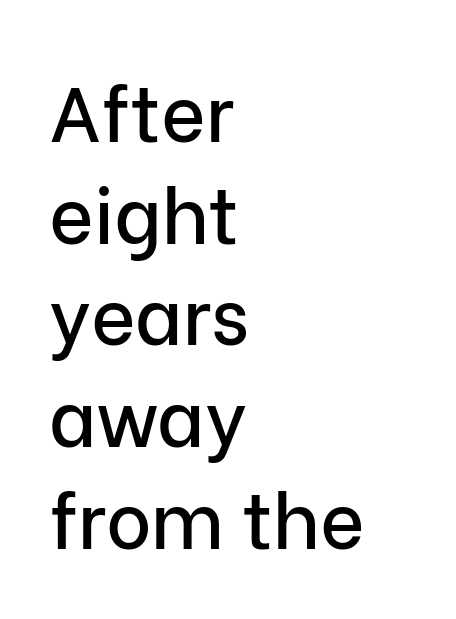
The specimen reads as upright at a glance. Baseline-to-baseline distance is the conventional proportion of letter height. The rendering uses natural spacing where letterforms have individual widths. Type without underlining.
